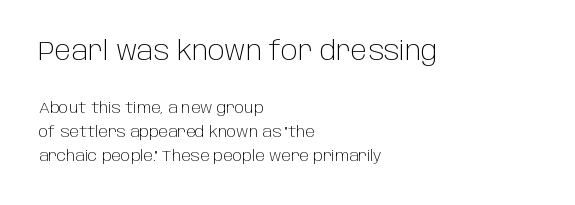
{"italic": "no", "bold": "no", "underline": "no", "align": "left", "line_spacing": "normal", "line_spacing_ratio": 1.6, "letter_spacing": "normal", "letter_spacing_em": 0.0, "larger_block": "first", "size_ratio": 1.73, "glyph_px": 26}
